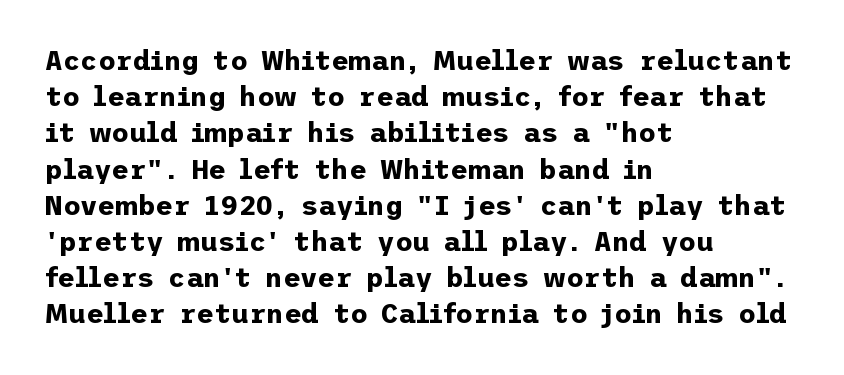
{"italic": "no", "bold": "yes", "underline": "no", "align": "left", "line_spacing": "normal", "line_spacing_ratio": 1.34, "letter_spacing": "normal", "letter_spacing_em": 0.0, "glyph_px": 27}
